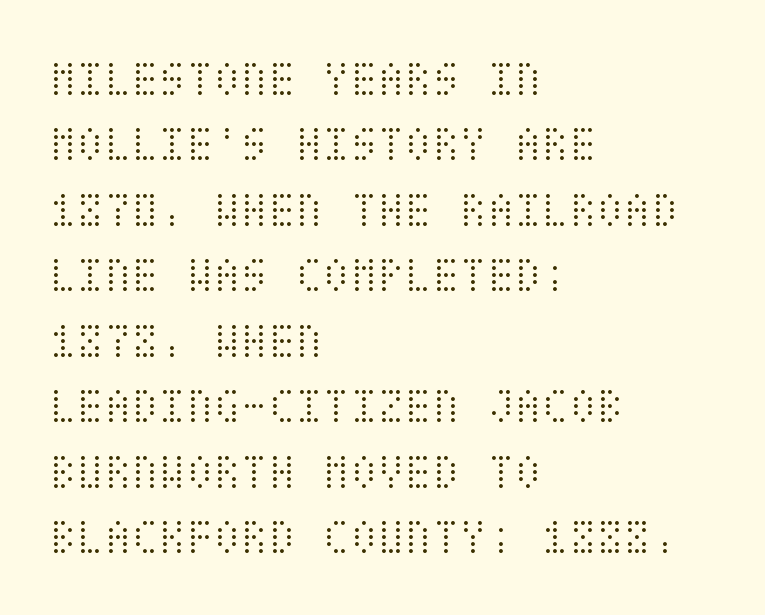
The image shows 50 px light, condensed type, upright; set left-aligned, normal line spacing (1.31x), normal letter spacing, not underlined; medium stroke contrast and a large x-height.
